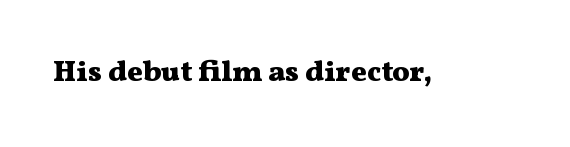
Q: Is the text bold? A: Yes.
Q: Is the text italic (slanted)? A: No, it is upright.
Q: Is the typeface a serif or a sans-serif typeface? A: Serif.
Q: Is the text underlined? A: No.
Q: Is the spacing between letters normal or unusually wide? A: Normal.
Q: Width (condensed, normal, or wide)? A: Wide.
Q: Stroke contrast? A: Medium.
Q: x-height? A: Medium.
Q: Monospaced? A: No.
